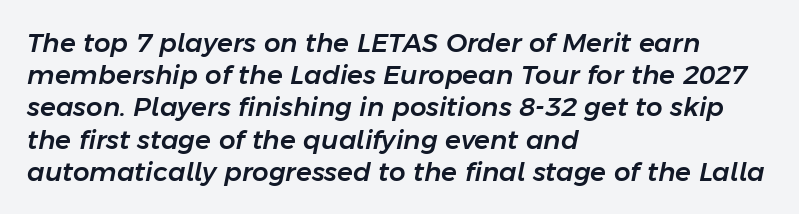
Q: Is the text italic (slanted)? A: Yes, it leans right by about 11 degrees.
Q: Is the text underlined? A: No.
Q: How is the paragraph aligned? A: Left-aligned.
Q: Is the spacing between letters normal or unusually wide? A: Normal.
